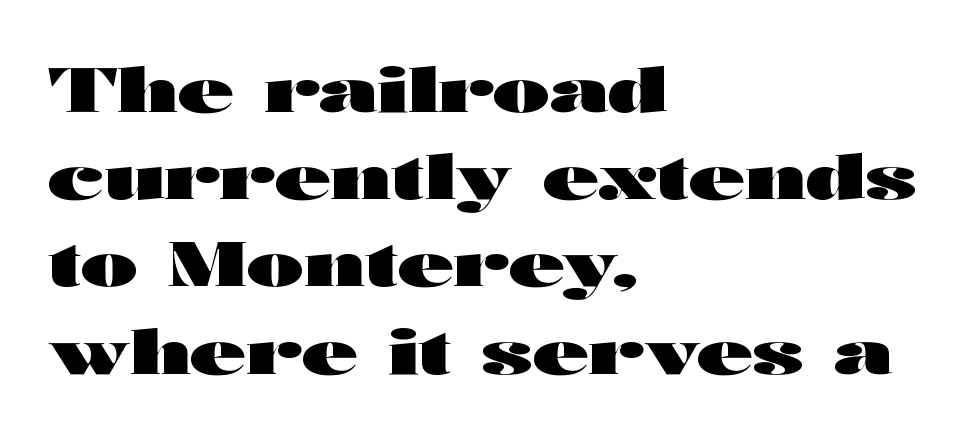
Q: Is the text bold? A: Yes.
Q: Is the text italic (slanted)? A: No, it is upright.
Q: Is the typeface a serif or a sans-serif typeface? A: Serif.
Q: Is the text underlined? A: No.
Q: How is the paragraph aligned? A: Left-aligned.
Q: Is the spacing between letters normal or unusually wide? A: Normal.
Q: Is the spacing between lines tight, normal or loose? A: Normal.
Q: Width (condensed, normal, or wide)? A: Wide.
Q: Stroke contrast? A: High.
Q: x-height? A: Medium.
Q: Monospaced? A: No.
